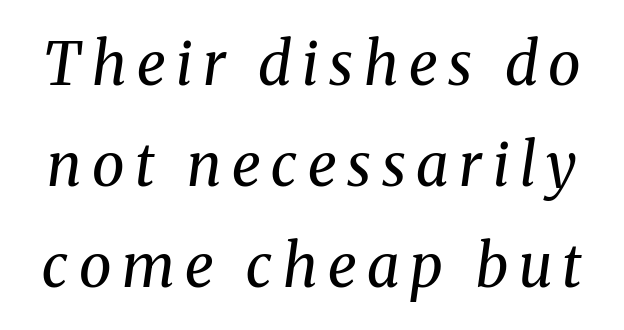
The font family rendered here belongs to the serif group. Weight class: somewhere from thin through regular. Only glyphs here, with clear space below each row. The face used here is proportionally spaced, like ordinary book or web type. When letters slant like this, we call the style italic.
